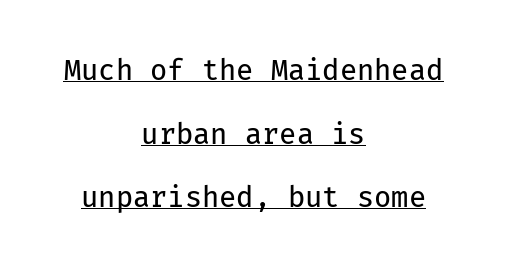
{"serif": "no", "italic": "no", "bold": "no", "weight": "regular", "width": "normal", "stroke_contrast": "low", "x_height": "medium", "monospaced": "yes", "underline": "yes", "align": "center", "line_spacing": "loose", "line_spacing_ratio": 2.27, "letter_spacing": "normal", "letter_spacing_em": 0.0, "glyph_px": 28}
